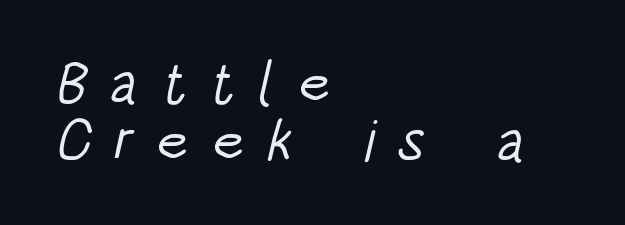
Q: Is the text bold? A: No.
Q: Is the typeface a serif or a sans-serif typeface? A: Sans-serif.
Q: Is the text underlined? A: No.
Q: How is the paragraph aligned? A: Left-aligned.
Q: Is the spacing between letters normal or unusually wide? A: Unusually wide.
Q: Is the spacing between lines tight, normal or loose? A: Tight.
Q: Width (condensed, normal, or wide)? A: Condensed.
Q: Stroke contrast? A: Low.
Q: x-height? A: Large.
Q: Monospaced? A: No.
